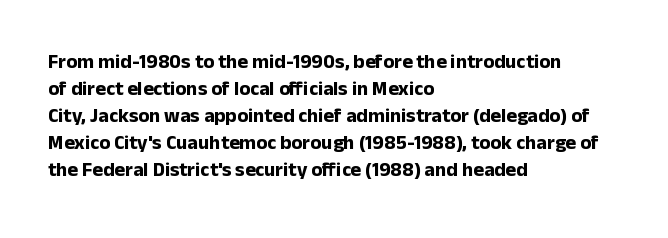
The image shows 20 px bold type, upright; set left-aligned, normal line spacing (1.35x), normal letter spacing, not underlined.
